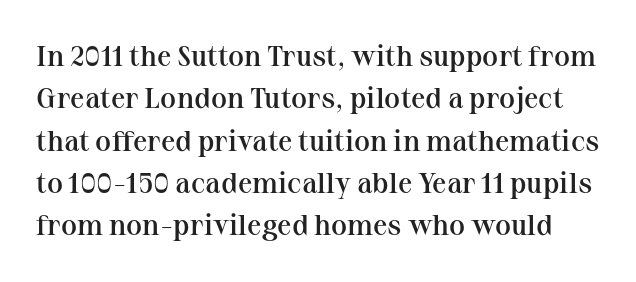
{"serif": "yes", "italic": "no", "bold": "semi", "weight": "semibold", "width": "normal", "stroke_contrast": "medium", "x_height": "medium", "monospaced": "no", "underline": "no", "line_spacing": "normal", "line_spacing_ratio": 1.46, "letter_spacing": "normal", "letter_spacing_em": 0.0, "glyph_px": 29}
